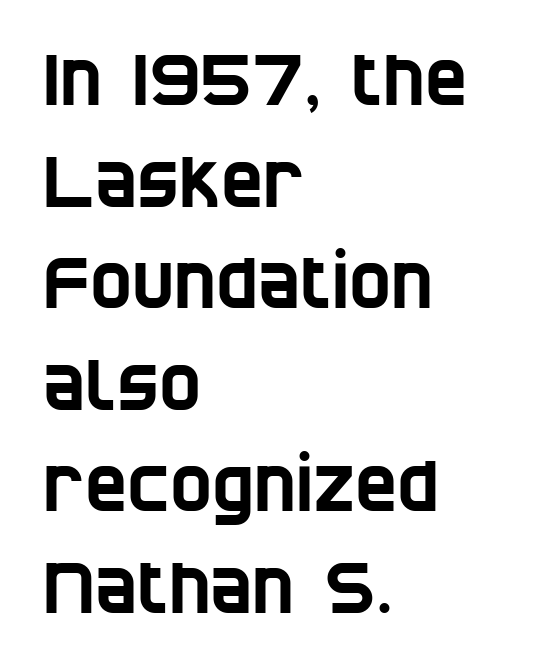
The image shows 71 px condensed sans-serif type; set left-aligned, normal line spacing (1.43x), normal letter spacing, not underlined; low stroke contrast and a large x-height.
